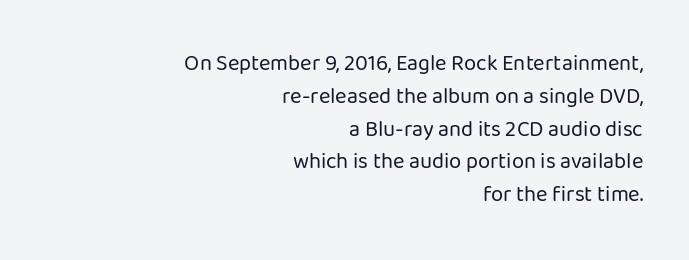
The foot of each line stays bare and open. The vertical gap from one line to the next is medium. These lines stack with their right ends in a neat column. Is there any slant? The stems are plumb. The strokes are not fattened; the text isn't bold.
